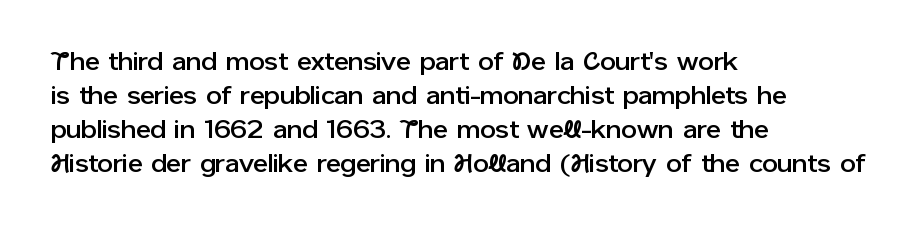
Q: Is the text italic (slanted)? A: No, it is upright.
Q: Is the text underlined? A: No.
Q: How is the paragraph aligned? A: Left-aligned.
Q: Is the spacing between letters normal or unusually wide? A: Normal.
Q: Is the spacing between lines tight, normal or loose? A: Normal.
